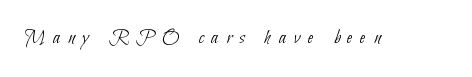
The image shows 21 px text type; set unusually wide letter spacing (+0.37 em), not underlined.
